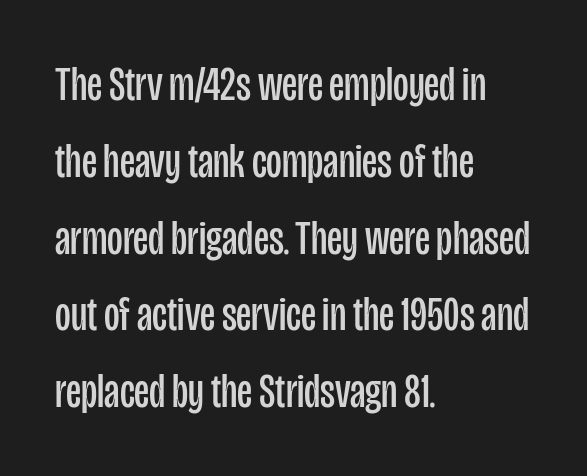
{"serif": "no", "italic": "no", "bold": "no", "weight": "regular", "width": "condensed", "stroke_contrast": "low", "x_height": "large", "monospaced": "no", "underline": "no", "align": "left", "line_spacing": "normal", "line_spacing_ratio": 1.6, "letter_spacing": "normal", "letter_spacing_em": 0.0, "glyph_px": 48}
